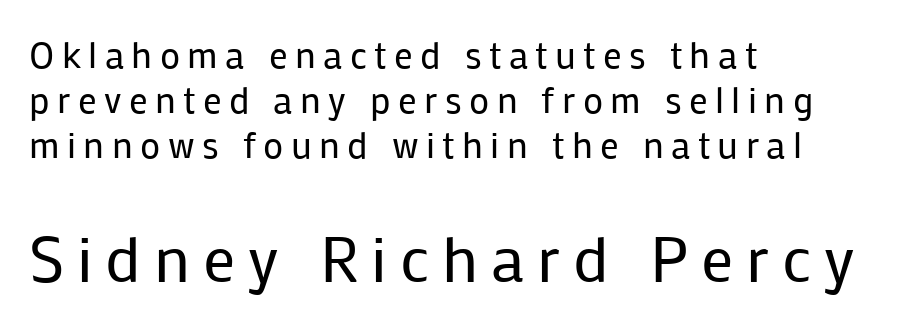
The image shows 64 px regular-weight sans-serif type, upright; set left-aligned, line spacing 1.21x, unusually wide letter spacing (+0.2 em), not underlined; the second (bottom) block is 1.73x larger; low stroke contrast and a medium x-height.
